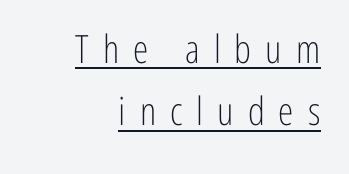
Q: Is the text bold? A: No.
Q: Is the text italic (slanted)? A: No, it is upright.
Q: Is the typeface a serif or a sans-serif typeface? A: Sans-serif.
Q: Is the text underlined? A: Yes.
Q: How is the paragraph aligned? A: Right-aligned.
Q: Is the spacing between letters normal or unusually wide? A: Unusually wide.
Q: Is the spacing between lines tight, normal or loose? A: Normal.
Q: Width (condensed, normal, or wide)? A: Condensed.
Q: Stroke contrast? A: Low.
Q: x-height? A: Medium.
Q: Monospaced? A: No.
